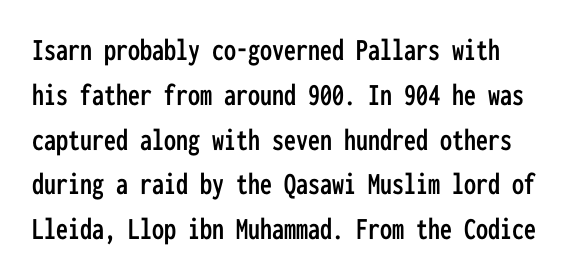
Q: Is the text italic (slanted)? A: No, it is upright.
Q: Is the typeface a serif or a sans-serif typeface? A: Sans-serif.
Q: Is the text underlined? A: No.
Q: Is the spacing between letters normal or unusually wide? A: Normal.
Q: Is the spacing between lines tight, normal or loose? A: Normal.
Q: Width (condensed, normal, or wide)? A: Condensed.
Q: Stroke contrast? A: Low.
Q: x-height? A: Medium.
Q: Monospaced? A: Yes.
